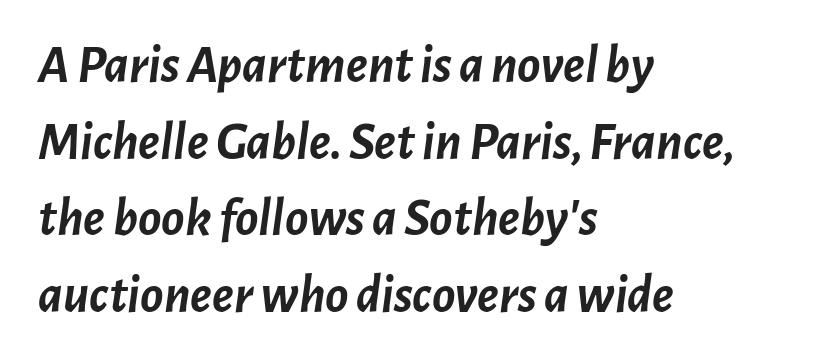
{"italic": "yes", "lean": "right", "slant_degrees": 7, "bold": "yes", "weight": "semibold", "width": "normal", "stroke_contrast": "low", "x_height": "medium", "monospaced": "no", "underline": "no", "align": "left", "line_spacing": "normal", "line_spacing_ratio": 1.42, "letter_spacing": "normal", "letter_spacing_em": 0.0, "glyph_px": 54}
